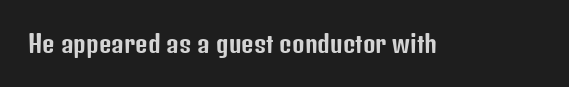
Observe the ordinary spacing: letters are neighbours, not strangers. Underline: absent. Rendered with straight, roman letterforms.
